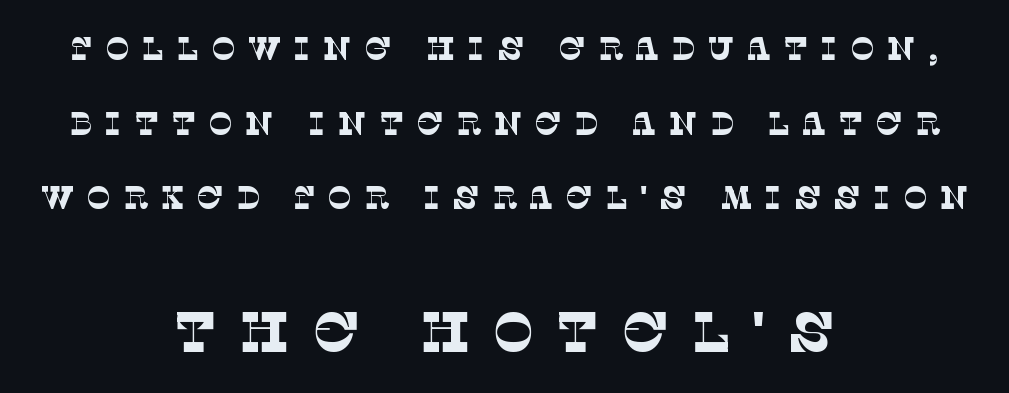
The image shows 56 px thin serif type; set centered, loose line spacing (2.33x), unusually wide letter spacing (+0.38 em), not underlined; the second (bottom) block is 1.75x larger; low stroke contrast and a large x-height.
